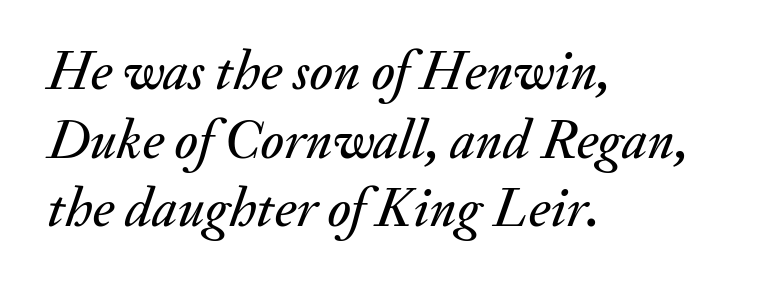
The strip under each line holds only bare page. Here the designer chose a conventional face with non-uniform glyph widths. Between one letter and the next there's only the usual sliver of space. The letters are slanted; this is an italic face. Teacher's note: observe the even left margin — that is flush-left alignment. Whoever set this chose a conventional vertical rhythm.
